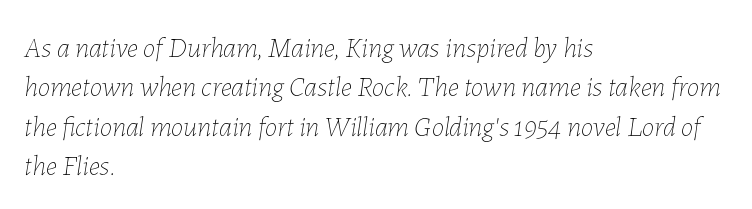
The image shows 28 px thin type, italic (leaning right); set left-aligned, normal line spacing (1.41x), normal letter spacing, not underlined; low stroke contrast and a medium x-height.
